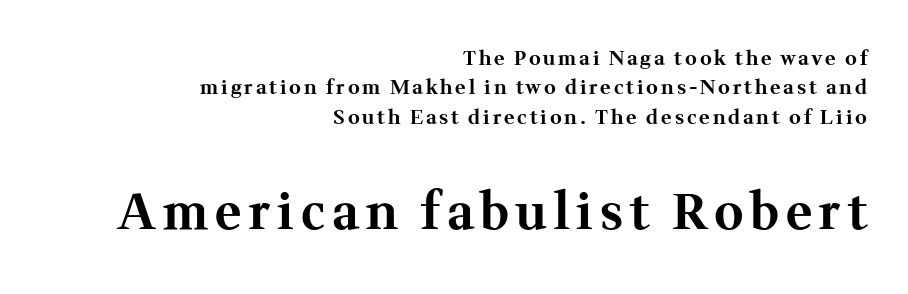
{"serif": "yes", "italic": "no", "bold": "yes", "weight": "bold", "width": "normal", "stroke_contrast": "medium", "x_height": "medium", "monospaced": "no", "underline": "no", "align": "right", "line_spacing": "normal", "line_spacing_ratio": 1.47, "larger_block": "second", "size_ratio": 2.5, "glyph_px": 50}
